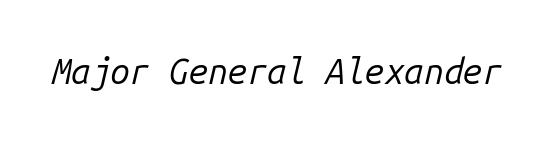
These lines are rendered in a fixed-pitch font. Is this a heavy cut? Hardly; it is regular or lighter. The rendering applies a slant to the glyphs. Words appear dense and cohesive because spacing is normal. The strip under each line holds only bare page.
